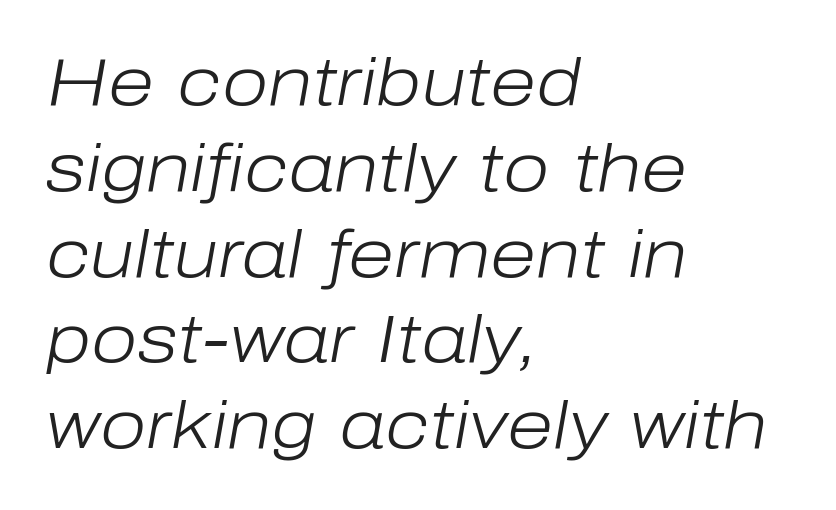
Q: Is the text bold? A: No.
Q: Is the text italic (slanted)? A: Yes, it leans right by about 10 degrees.
Q: Is the text underlined? A: No.
Q: How is the paragraph aligned? A: Left-aligned.
Q: Is the spacing between letters normal or unusually wide? A: Normal.
Q: Is the spacing between lines tight, normal or loose? A: Normal.
Q: Width (condensed, normal, or wide)? A: Normal.
Q: Stroke contrast? A: Low.
Q: x-height? A: Medium.
Q: Monospaced? A: No.
